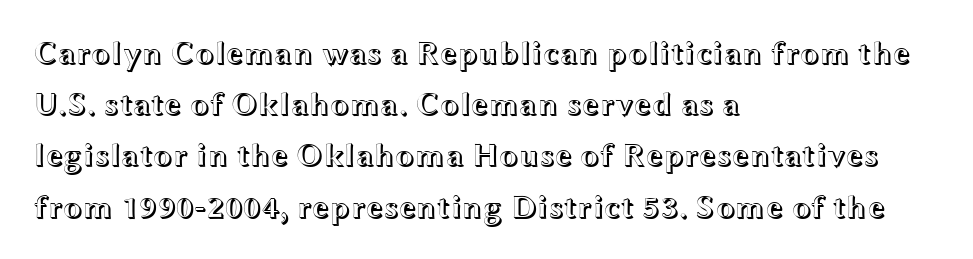
Q: Is the text italic (slanted)? A: No, it is upright.
Q: Is the text underlined? A: No.
Q: How is the paragraph aligned? A: Left-aligned.
Q: Is the spacing between letters normal or unusually wide? A: Normal.
Q: Is the spacing between lines tight, normal or loose? A: Normal.
Q: Width (condensed, normal, or wide)? A: Wide.
Q: x-height? A: Medium.
Q: Monospaced? A: No.
